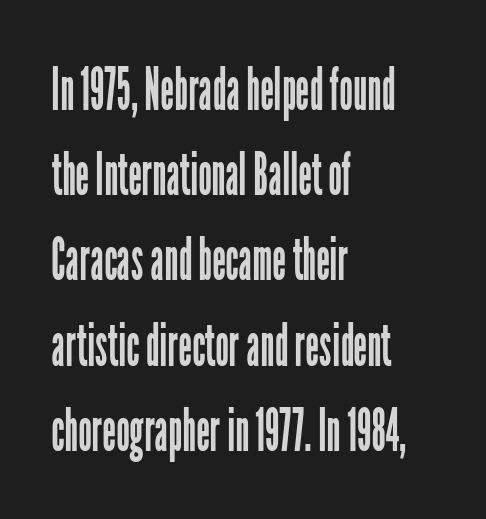
Q: Is the text bold? A: No.
Q: Is the text italic (slanted)? A: No, it is upright.
Q: Is the typeface a serif or a sans-serif typeface? A: Sans-serif.
Q: Is the text underlined? A: No.
Q: How is the paragraph aligned? A: Left-aligned.
Q: Is the spacing between letters normal or unusually wide? A: Normal.
Q: Is the spacing between lines tight, normal or loose? A: Normal.
Q: Width (condensed, normal, or wide)? A: Condensed.
Q: Stroke contrast? A: Low.
Q: x-height? A: Medium.
Q: Monospaced? A: No.
